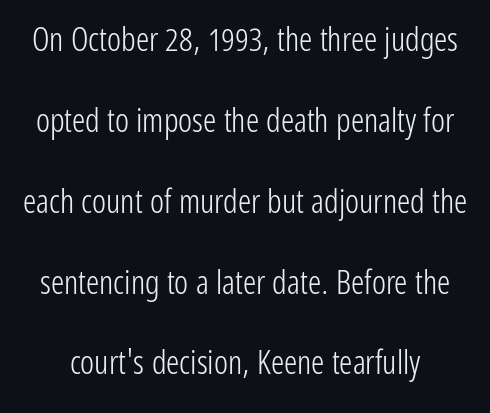
Is this a sans? Yes — the strokes have no serifs. Stems and bowls with no extra thickness — not bold. These lines keep a tight, regular rhythm from letter to letter. The vertical gap from one line to the next is large. Quick note: underline off. Posture: straight, roman, zero tilt.
